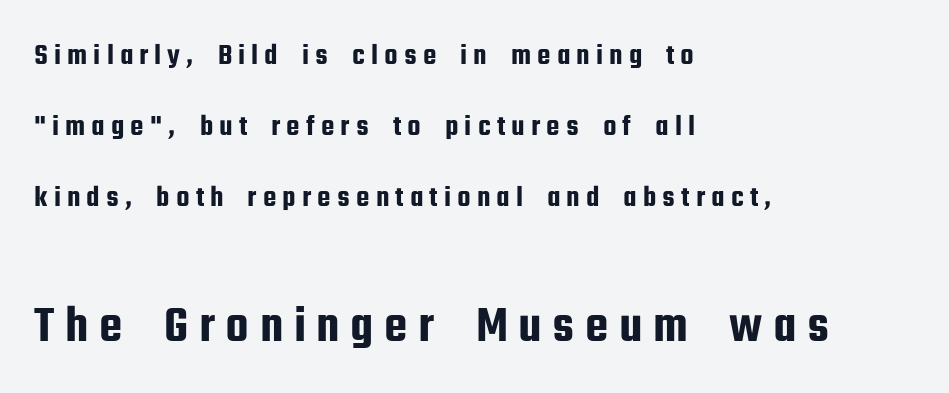
{"serif": "no", "italic": "no", "width": "condensed", "stroke_contrast": "low", "x_height": "medium", "monospaced": "no", "underline": "no", "align": "left", "line_spacing": "loose", "line_spacing_ratio": 2.37, "letter_spacing": "wide", "letter_spacing_em": 0.2, "larger_block": "second", "size_ratio": 1.73, "glyph_px": 52}
